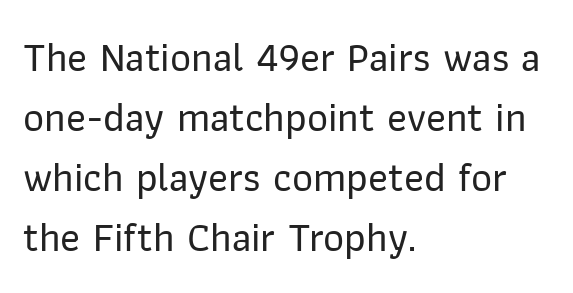
{"serif": "no", "italic": "no", "width": "normal", "stroke_contrast": "low", "x_height": "medium", "monospaced": "no", "underline": "no", "align": "left", "line_spacing": "normal", "line_spacing_ratio": 1.46, "letter_spacing": "normal", "letter_spacing_em": 0.0, "glyph_px": 41}
